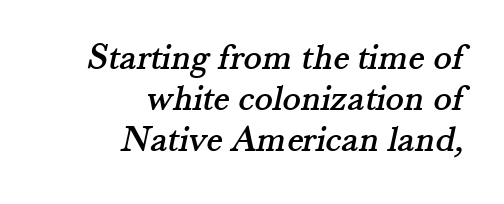
Q: Is the typeface a serif or a sans-serif typeface? A: Serif.
Q: Is the text underlined? A: No.
Q: How is the paragraph aligned? A: Right-aligned.
Q: Is the spacing between letters normal or unusually wide? A: Normal.
Q: Is the spacing between lines tight, normal or loose? A: Tight.
Q: Width (condensed, normal, or wide)? A: Normal.
Q: Stroke contrast? A: Medium.
Q: x-height? A: Small.
Q: Monospaced? A: No.
